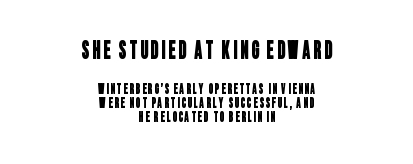
The image shows 24 px text type; set centered, tight line spacing (0.99x), not underlined; the first (top) block is 1.71x larger.
